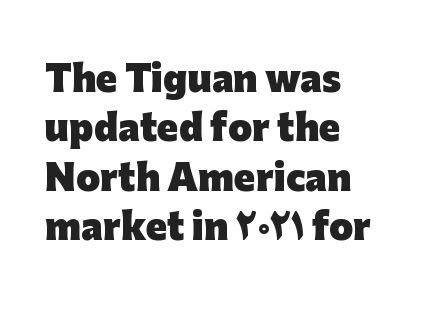
Q: Is the text bold? A: Yes.
Q: Is the text italic (slanted)? A: No, it is upright.
Q: Is the typeface a serif or a sans-serif typeface? A: Sans-serif.
Q: Is the text underlined? A: No.
Q: How is the paragraph aligned? A: Left-aligned.
Q: Is the spacing between letters normal or unusually wide? A: Normal.
Q: Is the spacing between lines tight, normal or loose? A: Normal.
Q: Width (condensed, normal, or wide)? A: Normal.
Q: Stroke contrast? A: Low.
Q: x-height? A: Medium.
Q: Monospaced? A: No.
